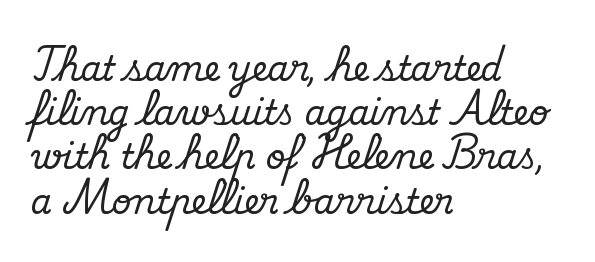
{"serif": "yes", "width": "normal", "stroke_contrast": "medium", "x_height": "small", "monospaced": "no", "underline": "no", "align": "left", "line_spacing": "normal", "line_spacing_ratio": 1.3, "letter_spacing": "normal", "letter_spacing_em": 0.0, "glyph_px": 34}
